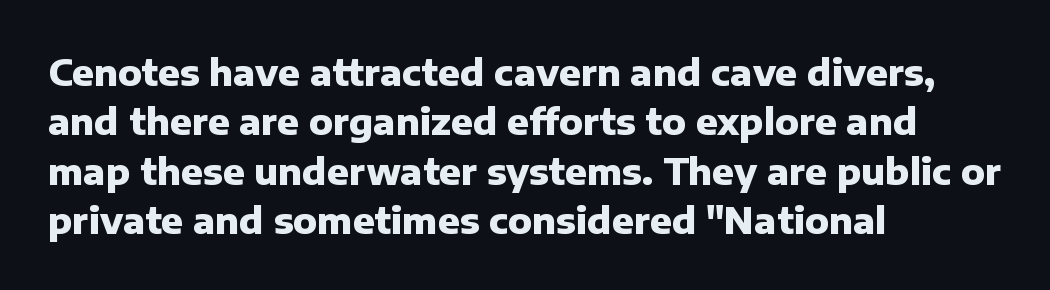
Q: Is the text bold? A: Yes.
Q: Is the text italic (slanted)? A: No, it is upright.
Q: Is the typeface a serif or a sans-serif typeface? A: Sans-serif.
Q: Is the text underlined? A: No.
Q: How is the paragraph aligned? A: Left-aligned.
Q: Is the spacing between letters normal or unusually wide? A: Normal.
Q: Is the spacing between lines tight, normal or loose? A: Normal.
Q: Width (condensed, normal, or wide)? A: Normal.
Q: Stroke contrast? A: Low.
Q: x-height? A: Medium.
Q: Monospaced? A: No.
